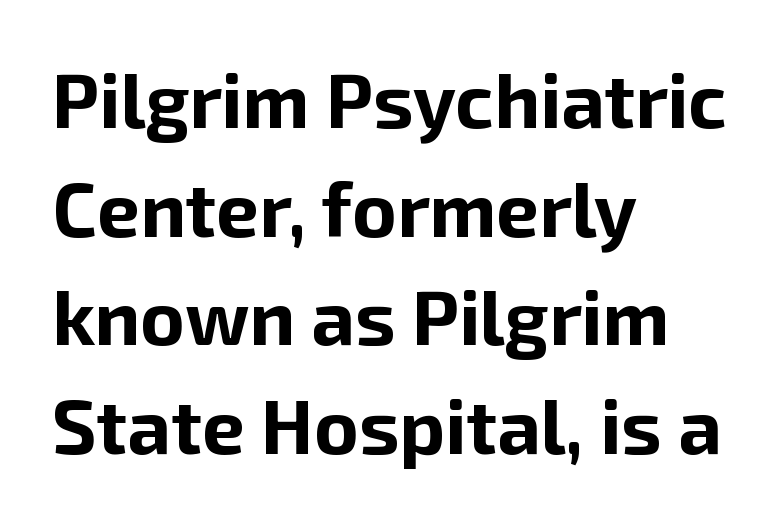
The image shows 76 px bold sans-serif type, upright; set left-aligned, normal line spacing (1.43x), normal letter spacing, not underlined; low stroke contrast and a medium x-height.
